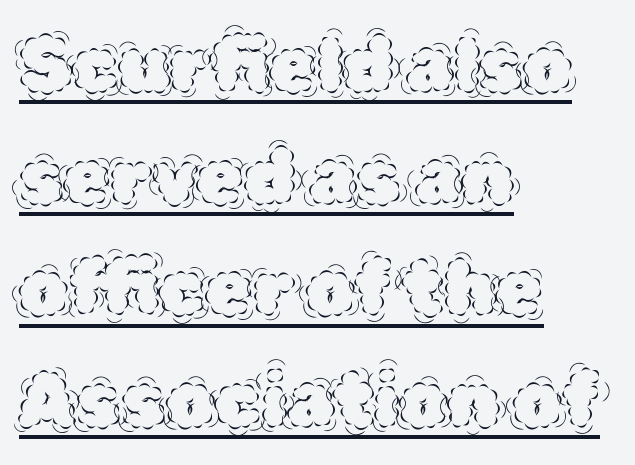
Students, note that the glyphs here touch the page at normal intervals. Varying glyph widths throughout — classic text-font behaviour. The type sits square on the baseline with zero lean. The typesetter chose a ragged-right arrangement here. The rendering uses the underline text-decoration. Honestly, the row spacing looks completely unremarkable.
